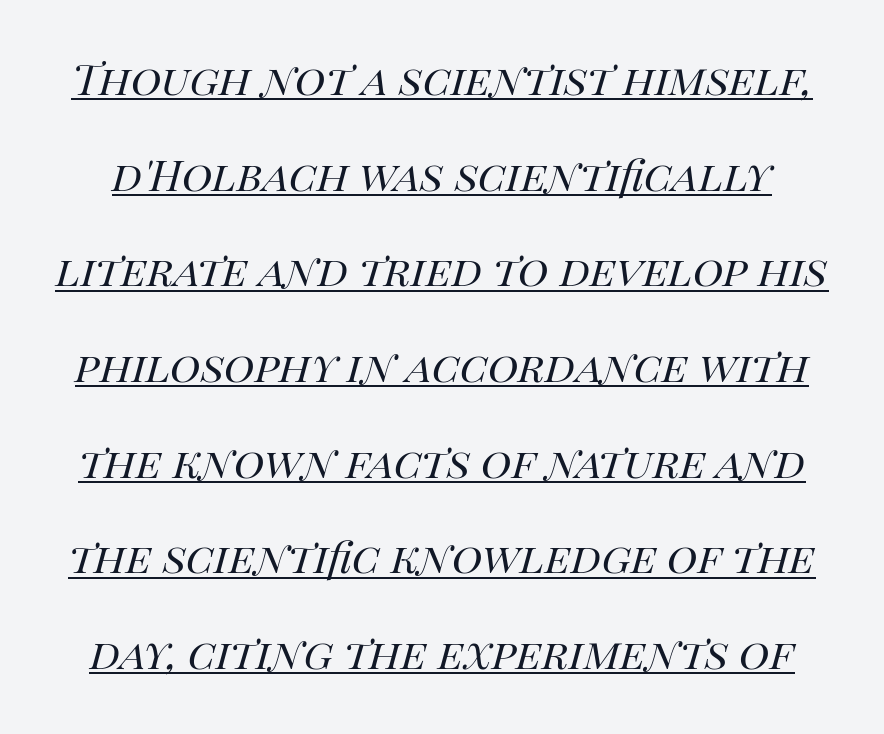
The passage shown is not bold in any degree. A typesetter would call this proportional, since set widths differ per character. This is oblique type, the kind used for emphasis or titles. The face used here is rendered with its standard letterfit. Is there an underline? Yes — a line sits under the letters.
